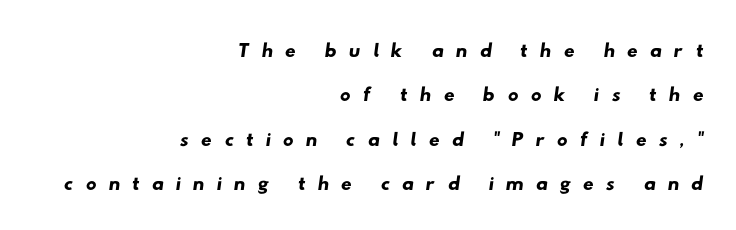
The image shows 30 px wide sans-serif type; set right-aligned, normal line spacing (1.48x), unusually wide letter spacing (+0.39 em), not underlined; low stroke contrast and a small x-height.
